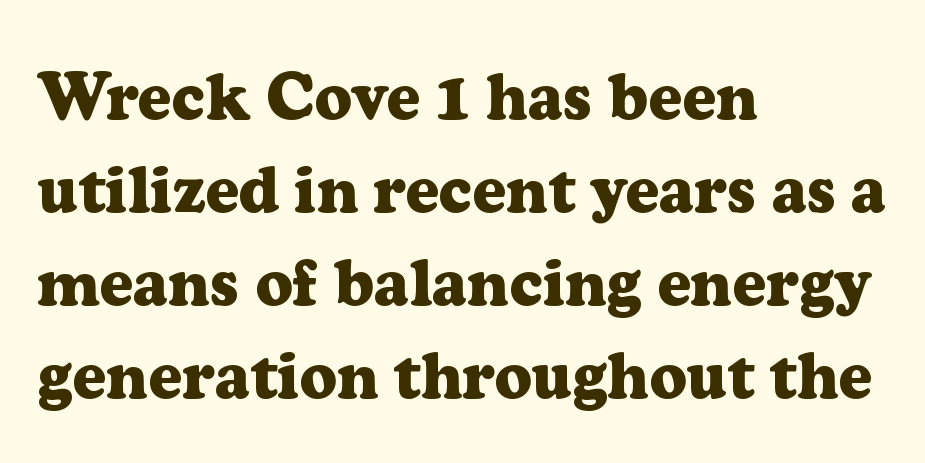
The image shows 65 px heavy serif type, upright; set left-aligned, normal line spacing (1.43x), normal letter spacing, not underlined; low stroke contrast and a medium x-height.
